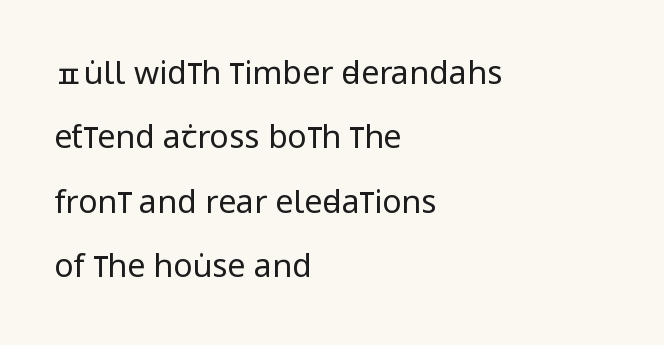
A typesetter would mark this as roman, not italic. Weight: not bold — regular or lighter. The letters carry no serifs — their stems end cleanly without finishing strokes. Rows of type keep a wide berth in the vertical direction.
